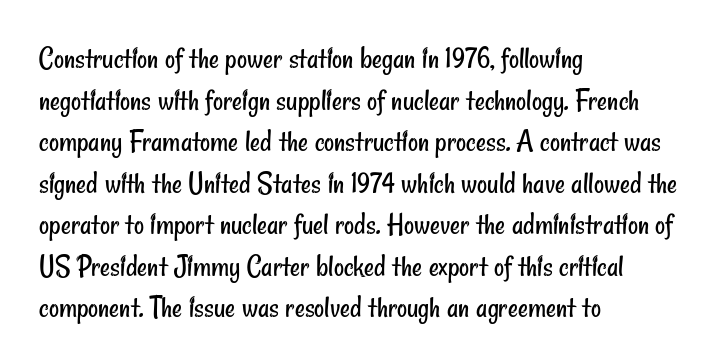
Q: Is the text bold? A: No.
Q: Is the typeface a serif or a sans-serif typeface? A: Sans-serif.
Q: Is the text underlined? A: No.
Q: How is the paragraph aligned? A: Left-aligned.
Q: Is the spacing between letters normal or unusually wide? A: Normal.
Q: Is the spacing between lines tight, normal or loose? A: Normal.
Q: Width (condensed, normal, or wide)? A: Condensed.
Q: Stroke contrast? A: Low.
Q: x-height? A: Small.
Q: Monospaced? A: No.
